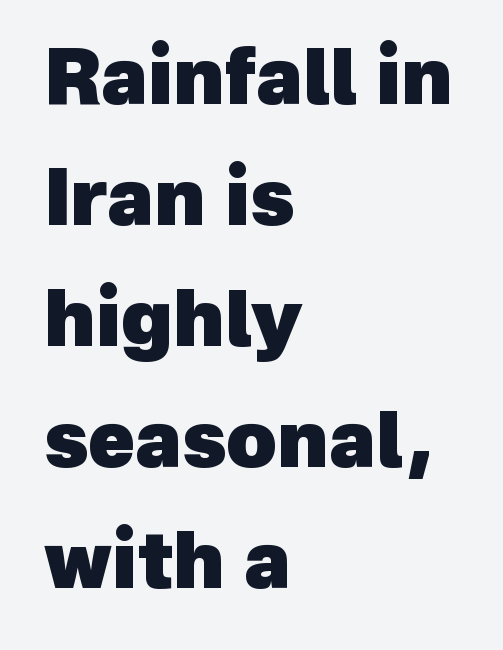
The image shows 77 px heavy sans-serif type; set left-aligned, normal line spacing (1.57x), normal letter spacing, not underlined; a medium x-height.
